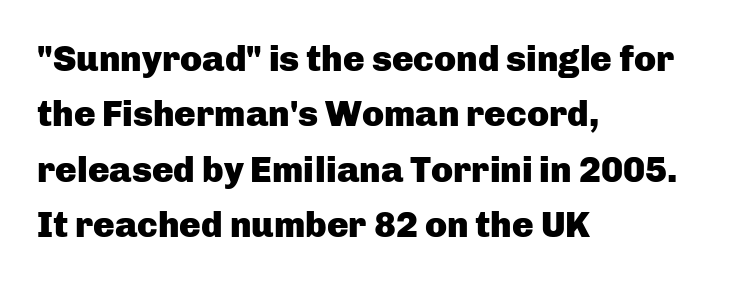
The line texture is even and compact thanks to regular tracking. In terms of weight, the rendering is a true, heavy bold. Short and long lines alike share a common starting point at left. Grotesque or geometric, the face here clearly has no serifs. The specimen omits any rule beneath the text block's lines.
